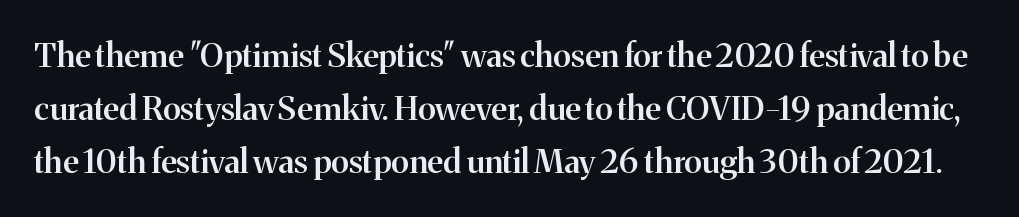
Q: Is the text bold? A: Semi-bold.
Q: Is the text italic (slanted)? A: No, it is upright.
Q: Is the typeface a serif or a sans-serif typeface? A: Serif.
Q: Is the text underlined? A: No.
Q: Is the spacing between letters normal or unusually wide? A: Normal.
Q: Is the spacing between lines tight, normal or loose? A: Normal.
Q: Width (condensed, normal, or wide)? A: Normal.
Q: Stroke contrast? A: Medium.
Q: x-height? A: Medium.
Q: Monospaced? A: No.
